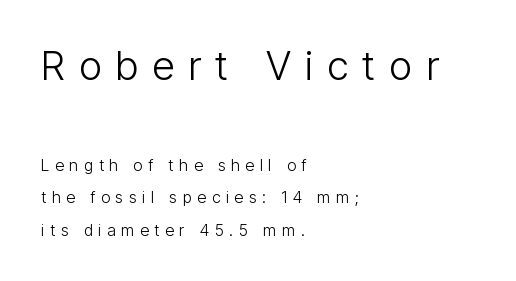
Q: Is the text bold? A: No.
Q: Is the text italic (slanted)? A: No, it is upright.
Q: Is the typeface a serif or a sans-serif typeface? A: Sans-serif.
Q: Is the text underlined? A: No.
Q: How is the paragraph aligned? A: Left-aligned.
Q: Is the spacing between letters normal or unusually wide? A: Unusually wide.
Q: Is the spacing between lines tight, normal or loose? A: Loose.
Q: Which block of text is set in a larger size, the first (top) or the second (bottom)? A: The first (top) one.
Q: Width (condensed, normal, or wide)? A: Condensed.
Q: Stroke contrast? A: Low.
Q: x-height? A: Medium.
Q: Monospaced? A: No.
